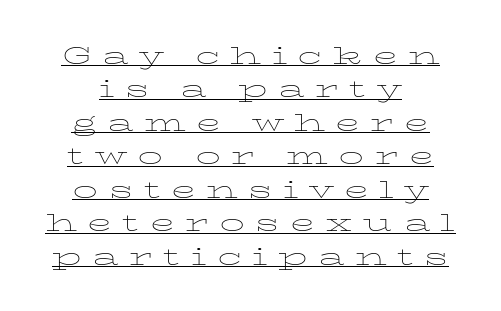
{"italic": "no", "bold": "no", "underline": "yes", "align": "center", "line_spacing": "normal", "line_spacing_ratio": 1.34, "letter_spacing": "wide", "letter_spacing_em": 0.41, "glyph_px": 25}
